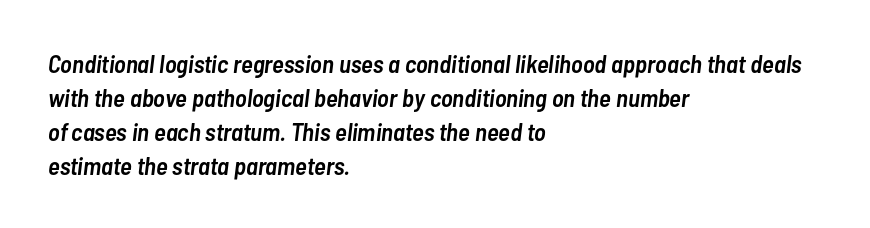
The image shows 25 px text type, italic (leaning right); set left-aligned, normal line spacing (1.36x), normal letter spacing, not underlined.
